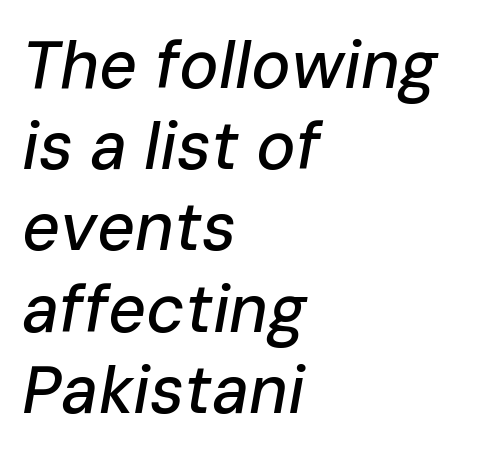
Horizontal alignment here is leftward, the default for most running prose. Is the type slanted? Yes — the strokes lean at a clear angle. You could call the tracking neutral — neither tight nor loose. The space beneath each line is pristine and unruled. Spacing verdict: proportional, widths tailored to each character.
